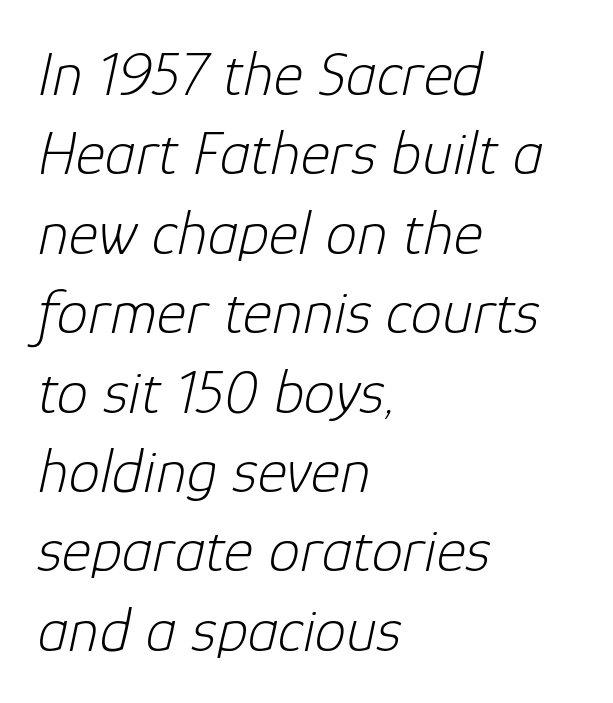
Q: Is the text bold? A: No.
Q: Is the text italic (slanted)? A: Yes, it leans right by about 12 degrees.
Q: Is the text underlined? A: No.
Q: How is the paragraph aligned? A: Left-aligned.
Q: Is the spacing between letters normal or unusually wide? A: Normal.
Q: Is the spacing between lines tight, normal or loose? A: Normal.
Q: Width (condensed, normal, or wide)? A: Normal.
Q: Stroke contrast? A: Low.
Q: x-height? A: Medium.
Q: Monospaced? A: No.
